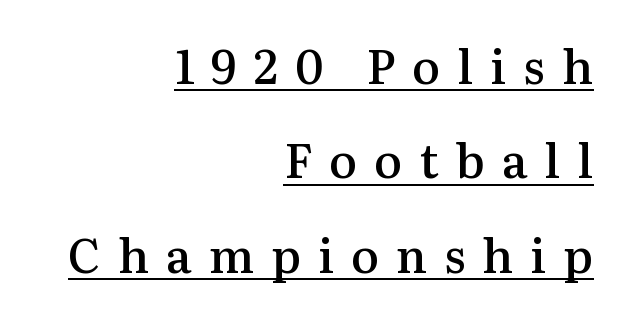
Decoration check: the copy is underlined. The line texture is sparse and dotted thanks to wide tracking. Unlike italic type, these characters show no tilt at all. The passage shown is typed in a proportional face where columns would drift.
